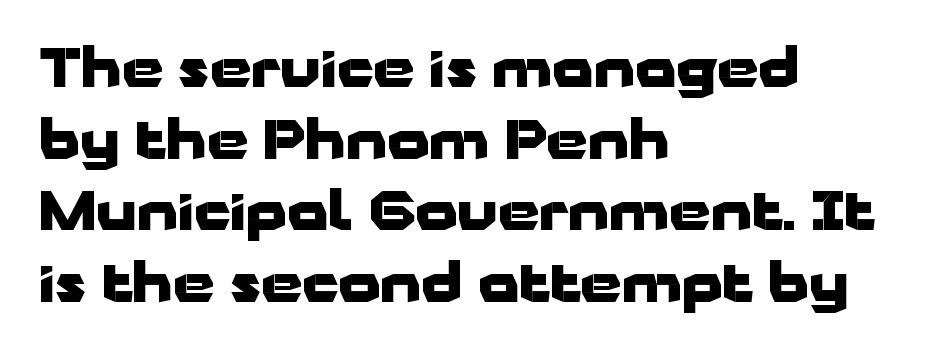
The image shows 53 px heavy, wide sans-serif type, upright; set left-aligned, normal line spacing (1.35x), normal letter spacing, not underlined; low stroke contrast and a medium x-height.
